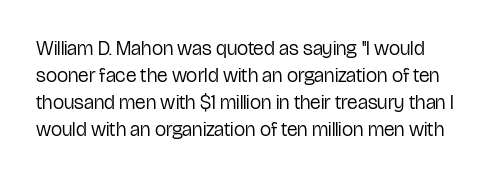
{"italic": "no", "bold": "no", "underline": "no", "line_spacing": "normal", "line_spacing_ratio": 1.35, "letter_spacing": "normal", "letter_spacing_em": 0.0, "glyph_px": 20}
